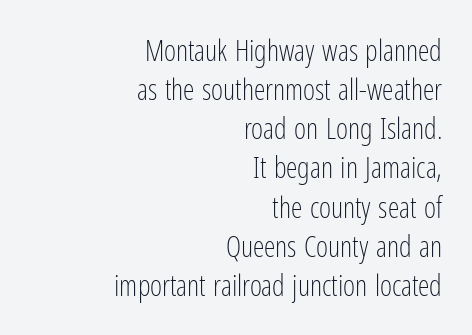
Q: Is the text bold? A: No.
Q: Is the text italic (slanted)? A: No, it is upright.
Q: Is the typeface a serif or a sans-serif typeface? A: Sans-serif.
Q: Is the text underlined? A: No.
Q: How is the paragraph aligned? A: Right-aligned.
Q: Is the spacing between letters normal or unusually wide? A: Normal.
Q: Is the spacing between lines tight, normal or loose? A: Normal.
Q: Width (condensed, normal, or wide)? A: Condensed.
Q: Stroke contrast? A: Low.
Q: x-height? A: Medium.
Q: Monospaced? A: No.
